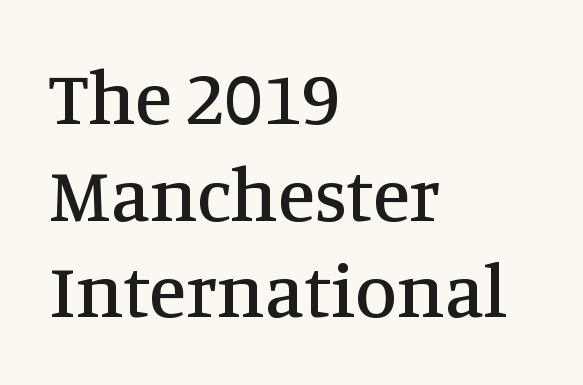
Q: Is the text italic (slanted)? A: No, it is upright.
Q: Is the typeface a serif or a sans-serif typeface? A: Serif.
Q: Is the text underlined? A: No.
Q: How is the paragraph aligned? A: Left-aligned.
Q: Is the spacing between letters normal or unusually wide? A: Normal.
Q: Is the spacing between lines tight, normal or loose? A: Normal.
Q: Width (condensed, normal, or wide)? A: Normal.
Q: Stroke contrast? A: Medium.
Q: x-height? A: Large.
Q: Monospaced? A: No.
